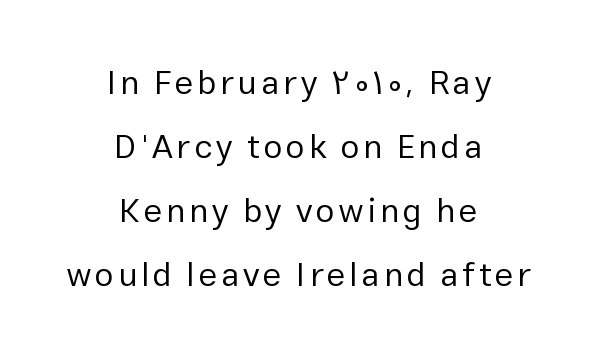
{"serif": "no", "italic": "no", "bold": "no", "weight": "regular", "width": "normal", "stroke_contrast": "low", "x_height": "medium", "monospaced": "no", "underline": "no", "align": "center", "line_spacing_ratio": 1.88, "glyph_px": 34}
